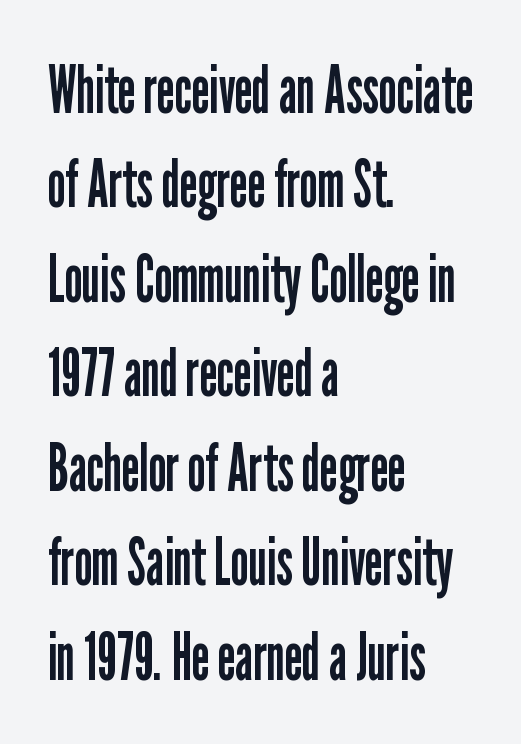
The image shows 67 px regular-weight, condensed sans-serif type, upright; set left-aligned, normal line spacing (1.41x), normal letter spacing, not underlined; low stroke contrast and a medium x-height.
